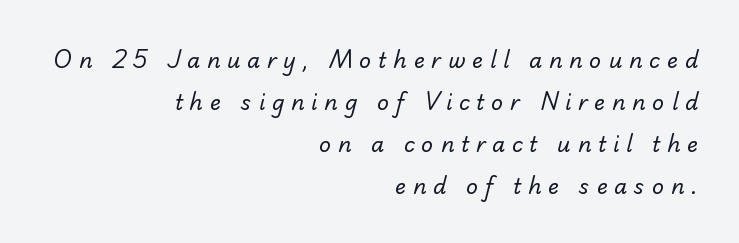
The image shows 21 px text type; set right-aligned, loose line spacing (2.0x), unusually wide letter spacing (+0.32 em), not underlined.
